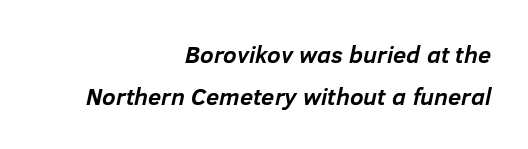
The image shows 24 px bold type, italic (leaning right); set right-aligned, line spacing 1.73x, normal letter spacing, not underlined.
